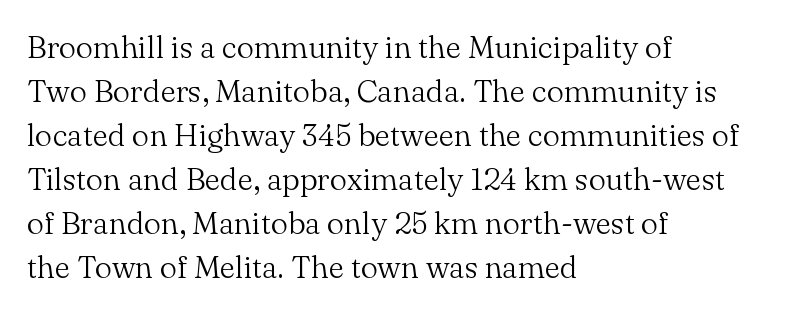
The letters carry serifs — small finishing strokes at the ends of their stems. Students, note that the glyphs here touch the page at normal intervals. No italicization has been applied; the sample stays upright. This is not heavy type; no bold has been used. Each letter keeps its own natural width here, so spacing adapts to shape. Anything drawn beneath the words? Only blank space.
